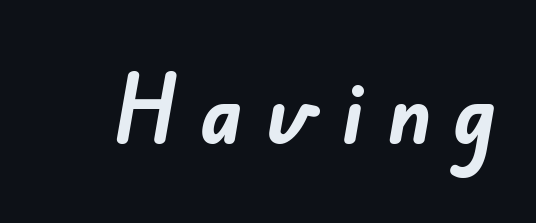
The image shows 78 px bold sans-serif type; set unusually wide letter spacing (+0.28 em), not underlined; low stroke contrast and a small x-height.
